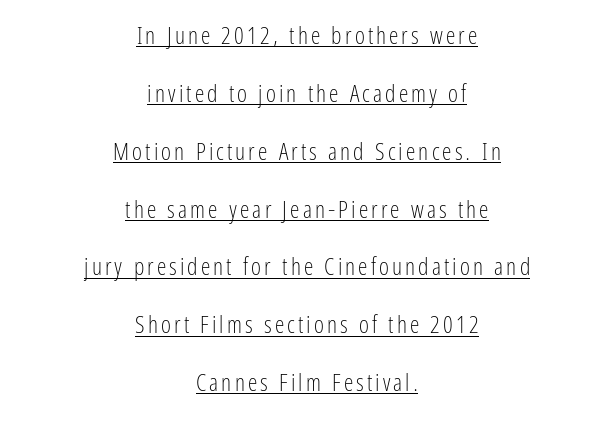
The image shows 24 px text type, upright; set centered, loose line spacing (2.41x), underlined.
